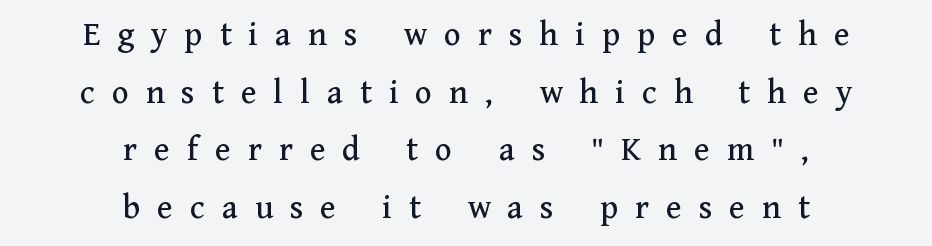
Q: Is the text italic (slanted)? A: No, it is upright.
Q: Is the typeface a serif or a sans-serif typeface? A: Serif.
Q: Is the text underlined? A: No.
Q: How is the paragraph aligned? A: Centered.
Q: Is the spacing between letters normal or unusually wide? A: Unusually wide.
Q: Is the spacing between lines tight, normal or loose? A: Normal.
Q: Width (condensed, normal, or wide)? A: Normal.
Q: Stroke contrast? A: Medium.
Q: x-height? A: Medium.
Q: Monospaced? A: No.
